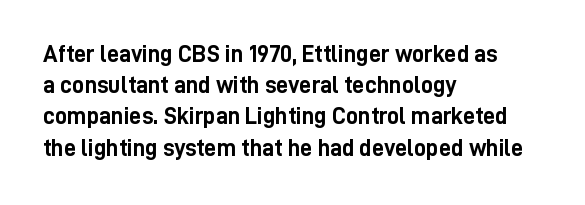
Q: Is the text bold? A: Yes.
Q: Is the text italic (slanted)? A: No, it is upright.
Q: Is the text underlined? A: No.
Q: How is the paragraph aligned? A: Left-aligned.
Q: Is the spacing between letters normal or unusually wide? A: Normal.
Q: Is the spacing between lines tight, normal or loose? A: Normal.
